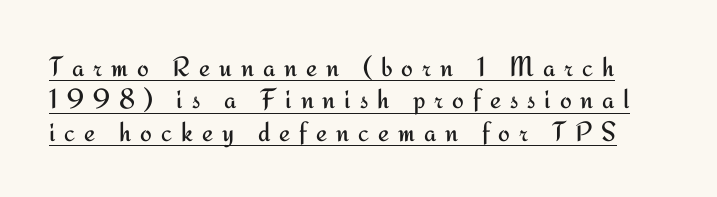
Q: Is the text bold? A: No.
Q: Is the text italic (slanted)? A: No, it is upright.
Q: Is the typeface a serif or a sans-serif typeface? A: Sans-serif.
Q: Is the text underlined? A: Yes.
Q: Is the spacing between letters normal or unusually wide? A: Unusually wide.
Q: Width (condensed, normal, or wide)? A: Normal.
Q: Stroke contrast? A: Medium.
Q: x-height? A: Small.
Q: Monospaced? A: No.
